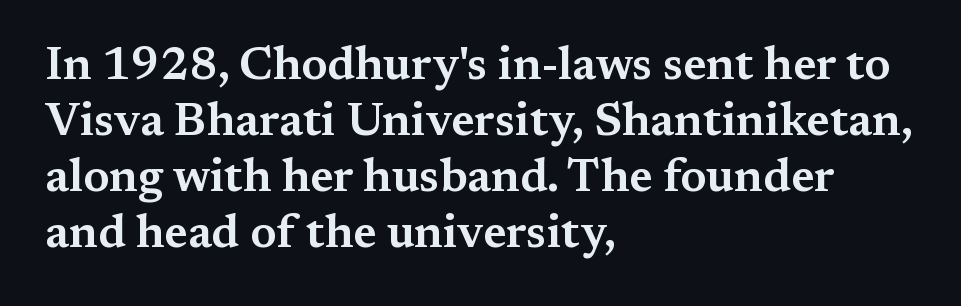
Only glyphs here, with clear space below each row. The typesetter chose a ragged-right arrangement here. If you drew a line through each stem, it would be perfectly vertical. Proportional: the letters do not fall into vertical columns.
